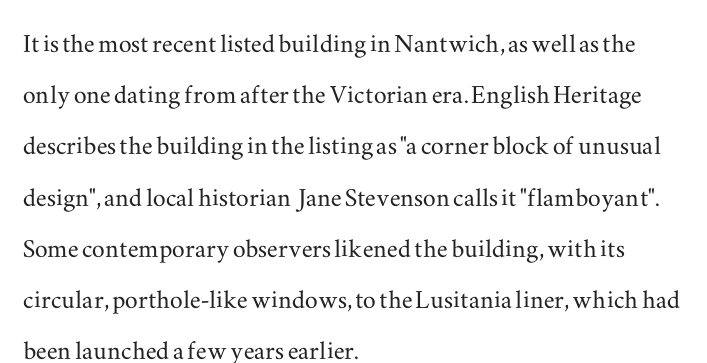
{"serif": "yes", "italic": "no", "width": "wide", "stroke_contrast": "medium", "x_height": "small", "monospaced": "no", "underline": "no", "align": "left", "line_spacing": "normal", "line_spacing_ratio": 1.6, "letter_spacing": "normal", "letter_spacing_em": 0.0, "glyph_px": 32}
